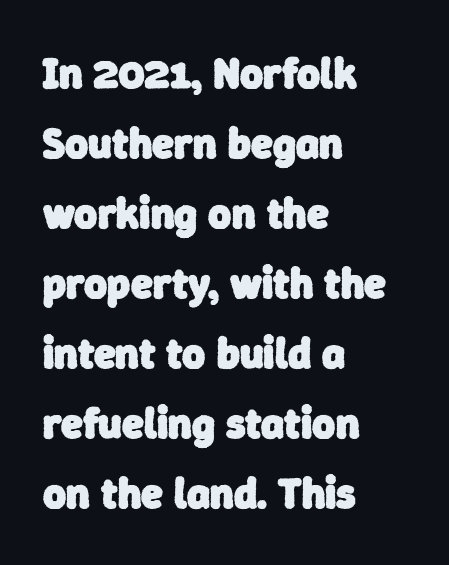
Q: Is the text bold? A: Yes.
Q: Is the typeface a serif or a sans-serif typeface? A: Sans-serif.
Q: Is the text underlined? A: No.
Q: How is the paragraph aligned? A: Left-aligned.
Q: Is the spacing between letters normal or unusually wide? A: Normal.
Q: Is the spacing between lines tight, normal or loose? A: Normal.
Q: Width (condensed, normal, or wide)? A: Normal.
Q: Stroke contrast? A: Low.
Q: x-height? A: Medium.
Q: Monospaced? A: No.
